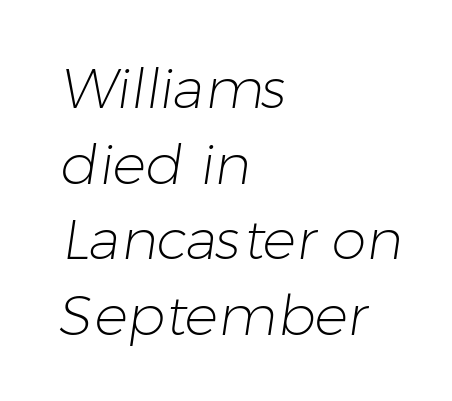
Q: Is the text bold? A: No.
Q: Is the typeface a serif or a sans-serif typeface? A: Sans-serif.
Q: Is the text underlined? A: No.
Q: How is the paragraph aligned? A: Left-aligned.
Q: Is the spacing between letters normal or unusually wide? A: Normal.
Q: Is the spacing between lines tight, normal or loose? A: Normal.
Q: Width (condensed, normal, or wide)? A: Normal.
Q: Stroke contrast? A: Low.
Q: x-height? A: Medium.
Q: Monospaced? A: No.
